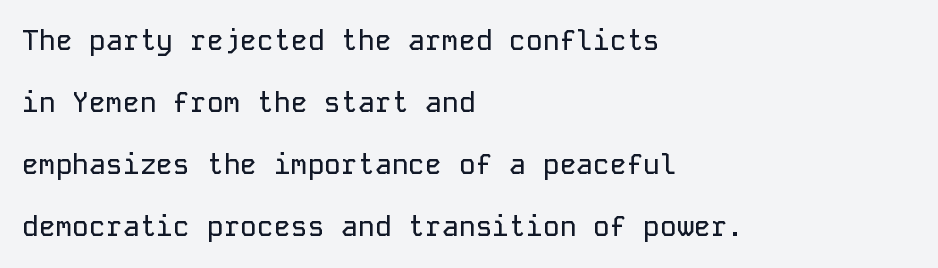
The image shows 28 px sans-serif type, upright, monospaced; set left-aligned, loose line spacing (2.22x), normal letter spacing, not underlined; low stroke contrast and a medium x-height.
